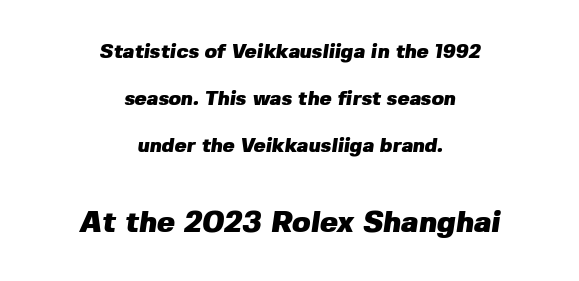
Honestly, the rows look like they've been pulled way apart. Here the designer chose a conventional face with non-uniform glyph widths. This is heavy type, rendered in bold. Bare-footed words on every line. Where is the straight margin? There isn't one; the lines are centered.
